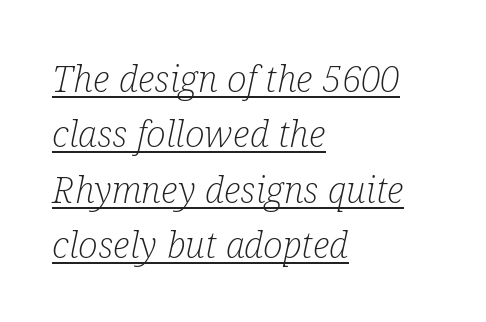
Is the type heavy? It reads as light-to-regular instead. The characters display serif detailing at their extremities. Leftover space on each line is placed entirely after the last word. Does the leading feel generous? No, just average. Tracking value appears to be zero — textbook default spacing.
